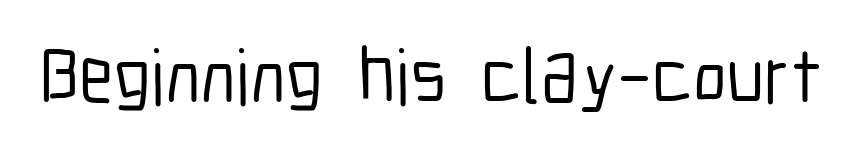
These lines are rendered in a variable-pitch font. These lines keep a tight, regular rhythm from letter to letter. Typographically, this falls in the sans-serif category. This is roman type, the default non-slanted kind. Plain, unruled lines of type.
